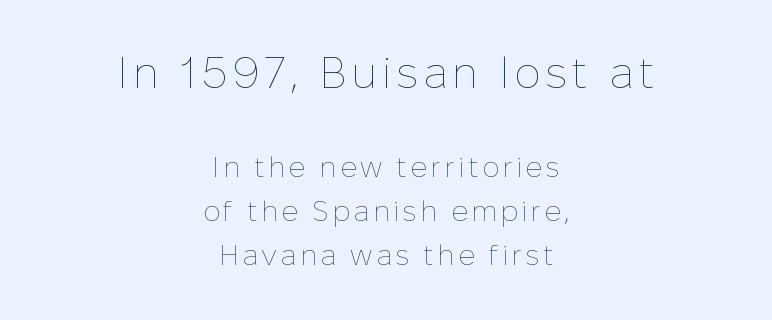
Stems and bowls with no extra thickness — not bold. The initial chunk of copy outweighs the following chunk in type size. The rag falls on both sides of this text block equally. Here the designer chose a conventional face with non-uniform glyph widths. The lettering stays uniformly vertical, giving the passage a roman look. Check under the words: just untouched page.
